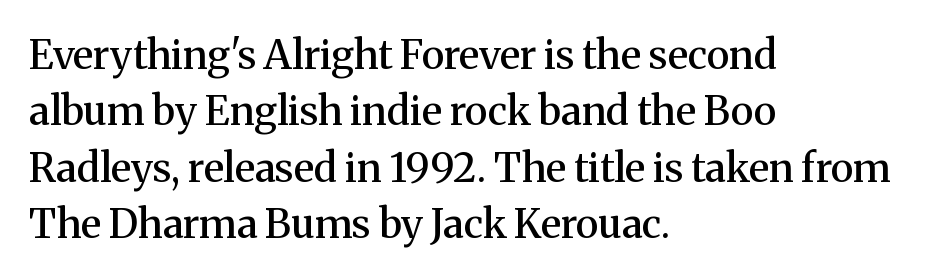
The image shows 40 px semibold serif type, upright; set left-aligned, normal line spacing (1.41x), normal letter spacing, not underlined; medium stroke contrast and a medium x-height.
